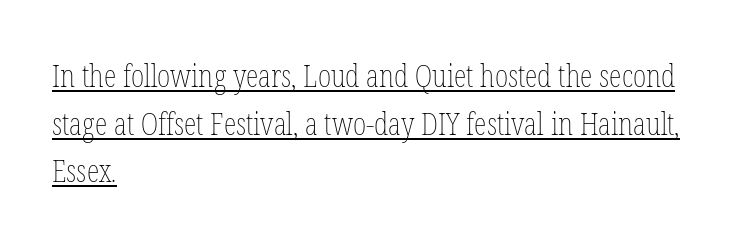
Q: Is the text bold? A: No.
Q: Is the text italic (slanted)? A: No, it is upright.
Q: Is the text underlined? A: Yes.
Q: How is the paragraph aligned? A: Left-aligned.
Q: Is the spacing between letters normal or unusually wide? A: Normal.
Q: Is the spacing between lines tight, normal or loose? A: Normal.
Q: Width (condensed, normal, or wide)? A: Condensed.
Q: Stroke contrast? A: Low.
Q: x-height? A: Medium.
Q: Monospaced? A: No.
